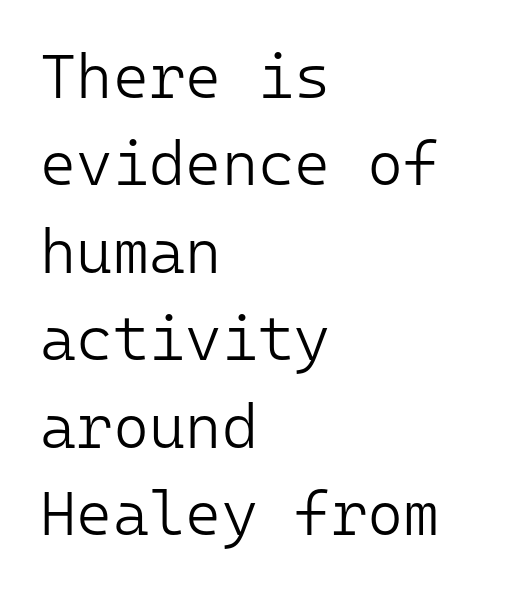
Nothing sits at the stroke ends, so this counts as sans-serif. The passage shown is typed in a monospace face where columns stay perfectly aligned. The specimen reads as upright at a glance. Here the glyphs are tracked normally, forming tight word shapes. Beneath every word, the page is bare.
